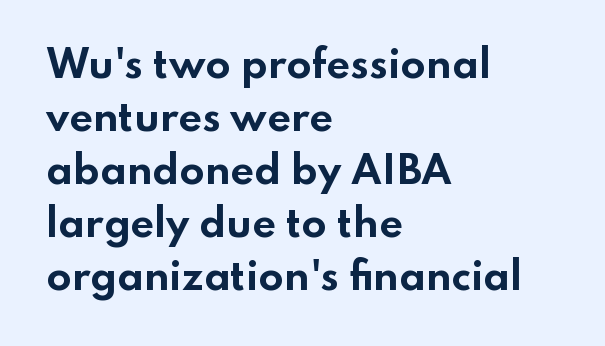
A student would call this left alignment; a typographer would say flush left, rag right. Proportional: the letters do not fall into vertical columns. Strong, thick strokes mark this as bold type. No italicization has been applied; the sample stays upright.
